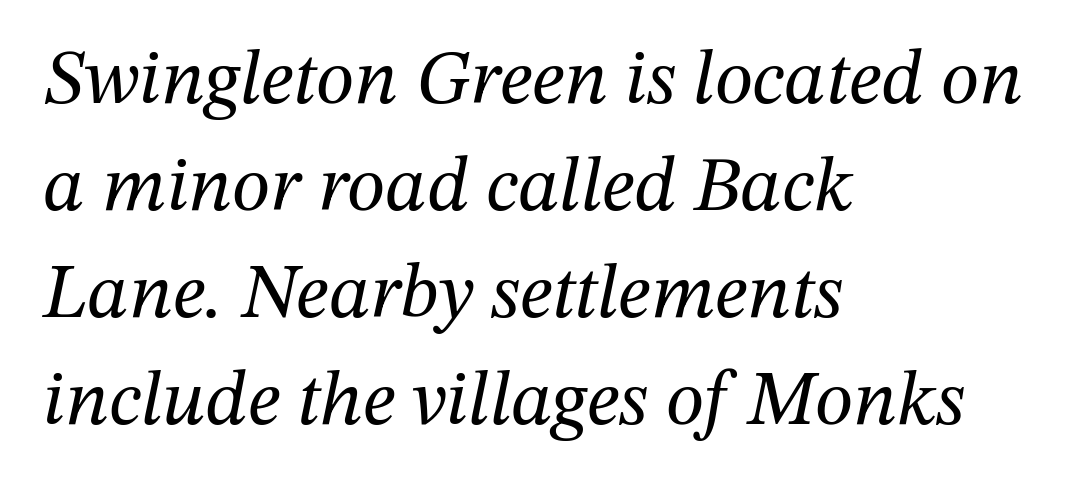
The image shows 78 px regular-weight serif type, italic (leaning right); set left-aligned, normal line spacing (1.37x), normal letter spacing, not underlined; medium stroke contrast and a medium x-height.
